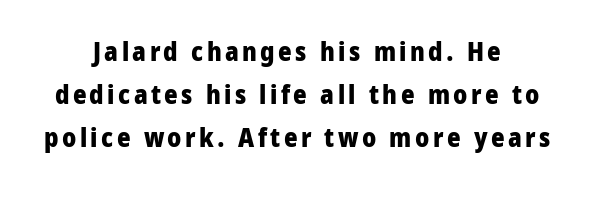
Is the type bold? Yes — the strokes are clearly thick and heavy. Words float on clear page, feet unadorned. Both edges are ragged and mirror each other, which tells us the setting is centered. In terms of posture, this sample is upright. Normally led — the rows are evenly, conventionally spaced.
